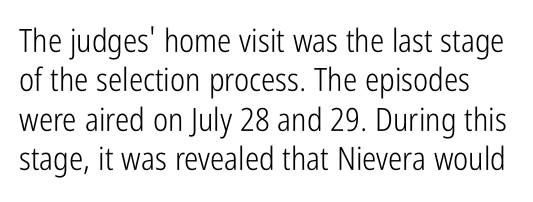
{"serif": "no", "italic": "no", "bold": "no", "weight": "light", "width": "condensed", "stroke_contrast": "low", "x_height": "medium", "monospaced": "no", "underline": "no", "line_spacing_ratio": 1.23, "letter_spacing": "normal", "letter_spacing_em": 0.0, "glyph_px": 32}
